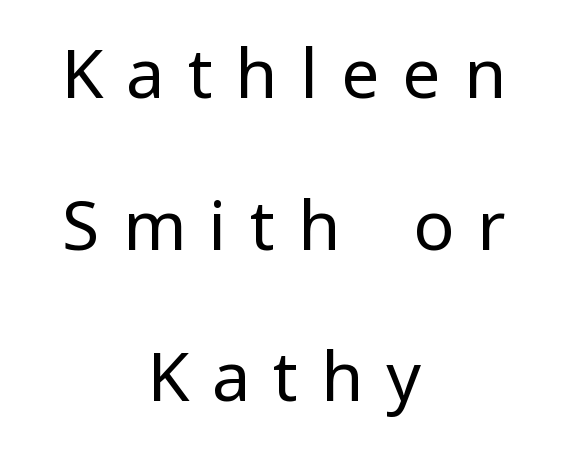
The image shows 68 px regular-weight sans-serif type, upright; set centered, loose line spacing (2.23x), unusually wide letter spacing (+0.34 em), not underlined; low stroke contrast and a medium x-height.
